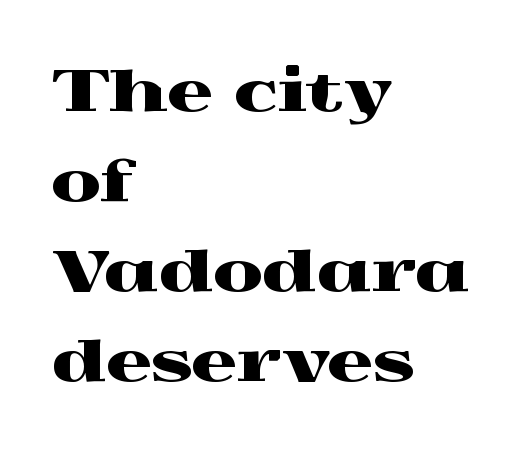
The image shows 57 px wide serif type, upright; set left-aligned, normal line spacing (1.58x), normal letter spacing, not underlined; a medium x-height.
